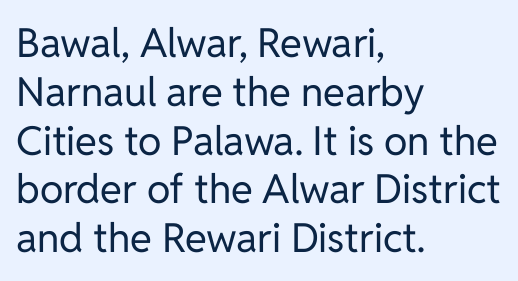
{"serif": "no", "italic": "no", "bold": "no", "weight": "regular", "width": "normal", "stroke_contrast": "low", "x_height": "medium", "monospaced": "no", "underline": "no", "align": "left", "line_spacing_ratio": 1.22, "letter_spacing": "normal", "letter_spacing_em": 0.0, "glyph_px": 40}
